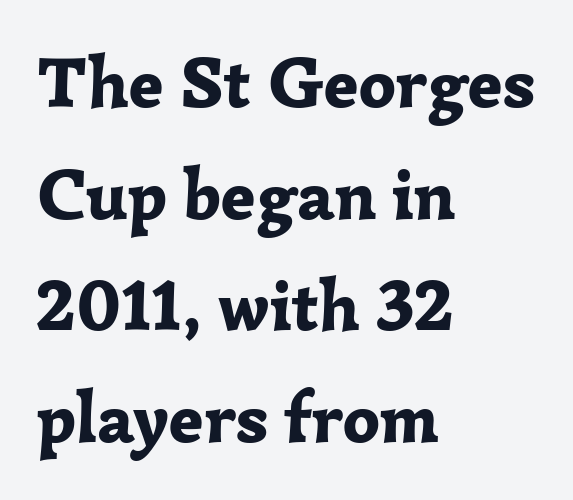
The designer left line spacing at the default. The glyphs are unaccompanied by any horizontal stroke below them. A typesetter would call this proportional, since set widths differ per character. You could call the tracking neutral — neither tight nor loose. In terms of weight, the rendering is a true, heavy bold. Examine the stroke ends and you'll spot serifs.
